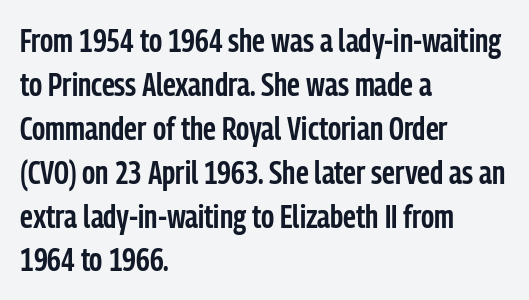
Q: Is the text bold? A: Semi-bold.
Q: Is the text italic (slanted)? A: No, it is upright.
Q: Is the typeface a serif or a sans-serif typeface? A: Sans-serif.
Q: Is the text underlined? A: No.
Q: How is the paragraph aligned? A: Left-aligned.
Q: Is the spacing between letters normal or unusually wide? A: Normal.
Q: Is the spacing between lines tight, normal or loose? A: Normal.
Q: Width (condensed, normal, or wide)? A: Condensed.
Q: Stroke contrast? A: Low.
Q: x-height? A: Medium.
Q: Monospaced? A: No.
